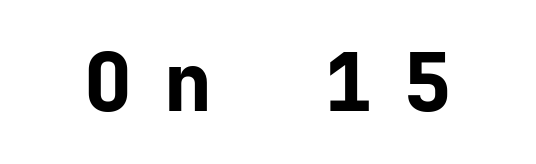
Display-style spreading of the glyphs; the letterfit is very open. The glyphs are unaccompanied by any horizontal stroke below them. Each letter's strokes conclude bluntly, with no projecting serifs. Strokes here are thick enough to call this a true bold.
